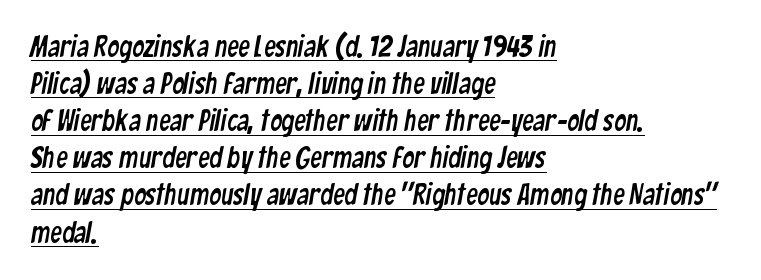
Q: Is the typeface a serif or a sans-serif typeface? A: Sans-serif.
Q: Is the text underlined? A: Yes.
Q: How is the paragraph aligned? A: Left-aligned.
Q: Is the spacing between letters normal or unusually wide? A: Normal.
Q: Is the spacing between lines tight, normal or loose? A: Normal.
Q: Width (condensed, normal, or wide)? A: Condensed.
Q: Stroke contrast? A: Low.
Q: x-height? A: Medium.
Q: Monospaced? A: No.
